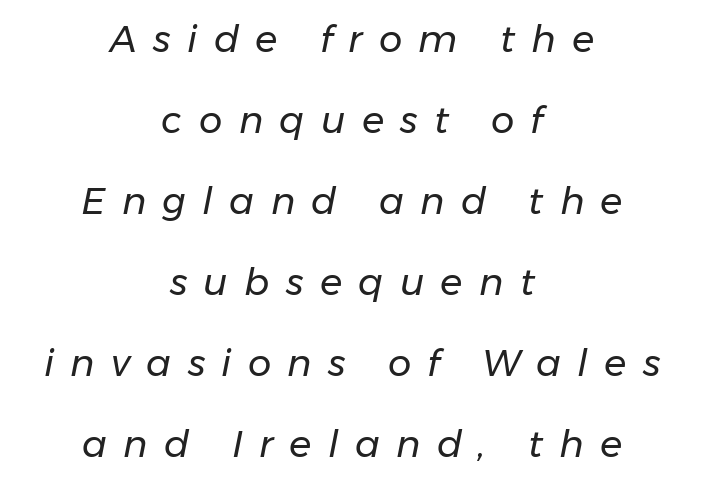
The image shows 37 px regular-weight type, italic (leaning right); set centered, loose line spacing (2.19x), unusually wide letter spacing (+0.44 em), not underlined; low stroke contrast and a medium x-height.
